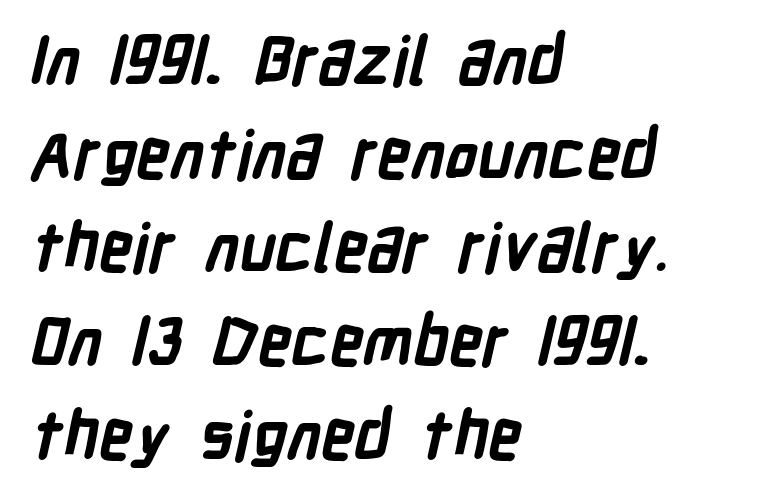
Q: Is the text bold? A: Yes.
Q: Is the typeface a serif or a sans-serif typeface? A: Sans-serif.
Q: Is the text underlined? A: No.
Q: How is the paragraph aligned? A: Left-aligned.
Q: Is the spacing between letters normal or unusually wide? A: Normal.
Q: Is the spacing between lines tight, normal or loose? A: Normal.
Q: Width (condensed, normal, or wide)? A: Condensed.
Q: Stroke contrast? A: Low.
Q: x-height? A: Medium.
Q: Monospaced? A: No.
